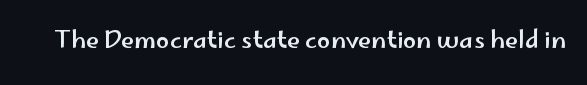
{"italic": "no", "underline": "no", "letter_spacing": "normal", "letter_spacing_em": 0.0, "glyph_px": 24}
